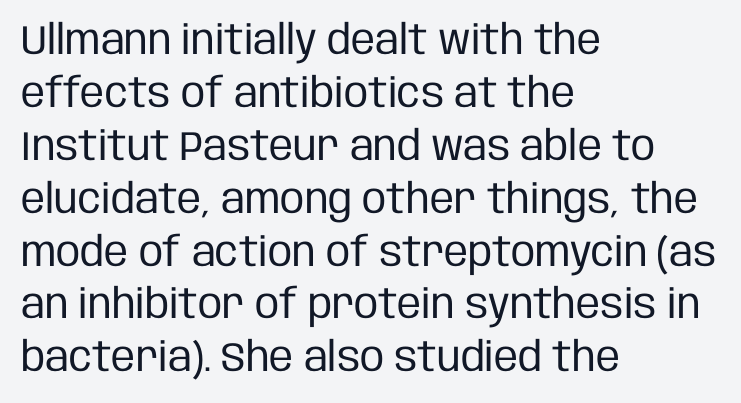
{"serif": "no", "italic": "no", "bold": "no", "weight": "regular", "width": "condensed", "stroke_contrast": "low", "x_height": "large", "monospaced": "no", "underline": "no", "align": "left", "line_spacing": "normal", "line_spacing_ratio": 1.29, "letter_spacing": "normal", "letter_spacing_em": 0.0, "glyph_px": 41}
